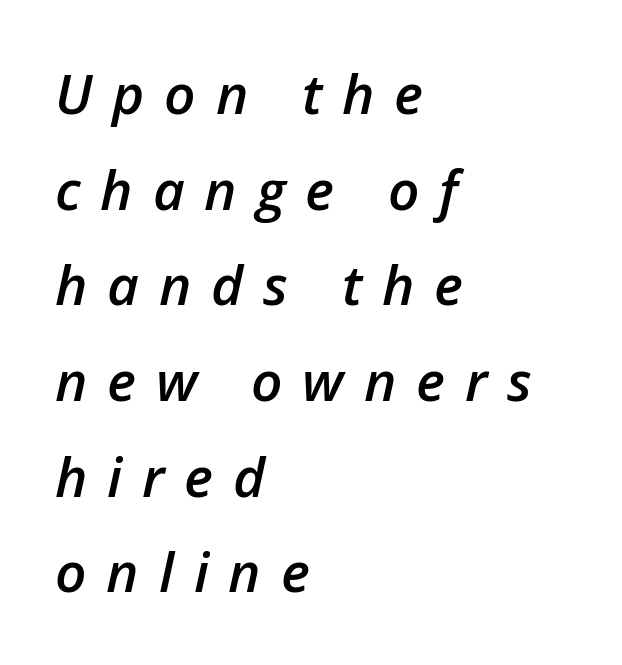
{"italic": "yes", "lean": "right", "slant_degrees": 12, "bold": "semi", "weight": "semibold", "width": "normal", "stroke_contrast": "low", "x_height": "medium", "monospaced": "no", "underline": "no", "align": "left", "line_spacing_ratio": 1.74, "letter_spacing": "wide", "letter_spacing_em": 0.36, "glyph_px": 55}
